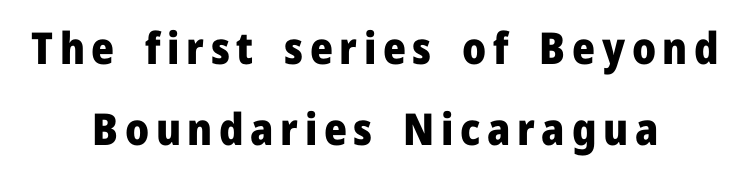
{"serif": "no", "italic": "no", "bold": "yes", "weight": "heavy", "width": "normal", "stroke_contrast": "low", "x_height": "medium", "monospaced": "no", "underline": "no", "align": "center", "line_spacing_ratio": 1.83, "glyph_px": 44}
